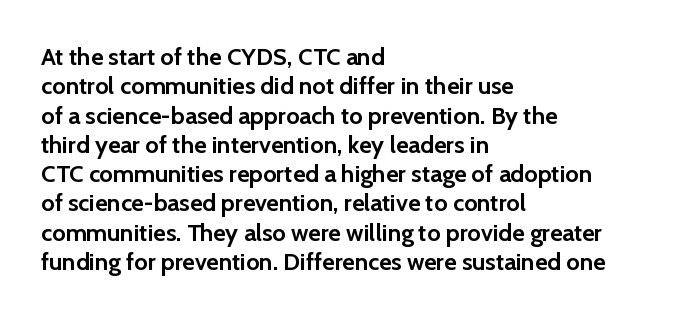
Check the space under the baseline: it is left empty. Words appear dense and cohesive because spacing is normal. Summary of weight: heavy, a full bold. Caption: multi-line text, flush left, ragged right.
